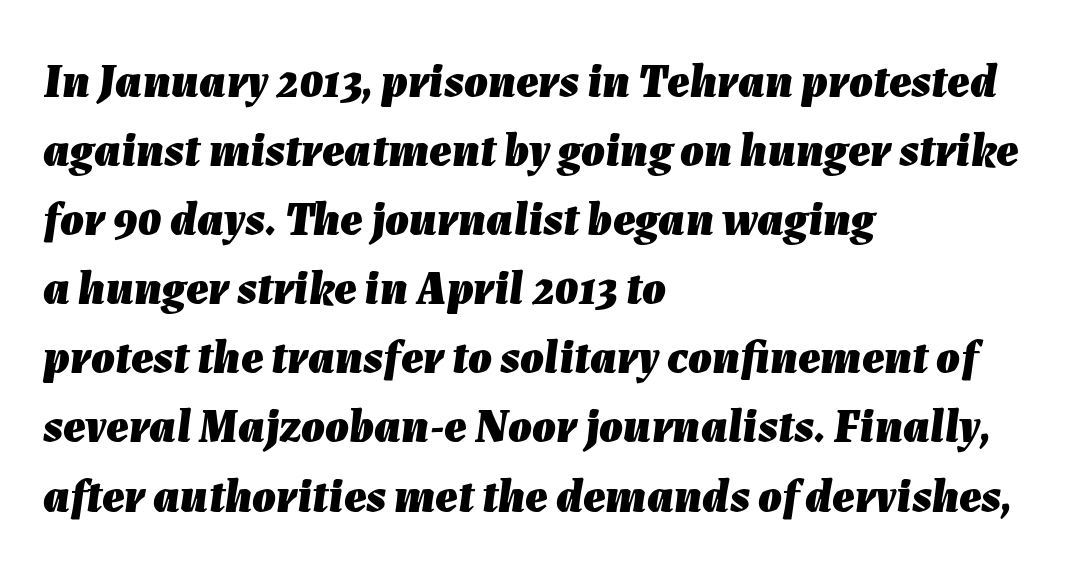
The image shows 47 px heavy type, italic (leaning right); set left-aligned, normal line spacing (1.47x), normal letter spacing, not underlined; low stroke contrast and a medium x-height.
